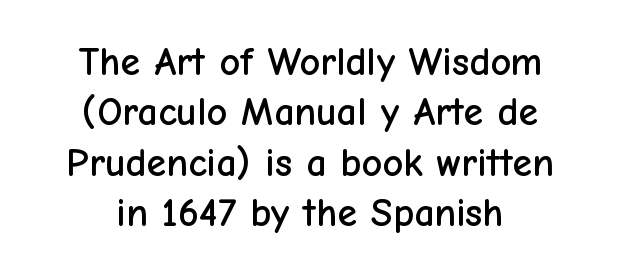
Q: Is the text italic (slanted)? A: No, it is upright.
Q: Is the typeface a serif or a sans-serif typeface? A: Sans-serif.
Q: Is the text underlined? A: No.
Q: How is the paragraph aligned? A: Centered.
Q: Is the spacing between letters normal or unusually wide? A: Normal.
Q: Is the spacing between lines tight, normal or loose? A: Normal.
Q: Width (condensed, normal, or wide)? A: Normal.
Q: Stroke contrast? A: Low.
Q: x-height? A: Medium.
Q: Monospaced? A: No.
